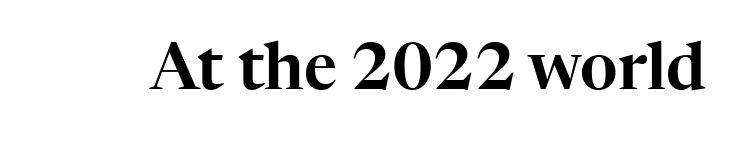
The image shows 64 px serif type, upright; set normal letter spacing, not underlined; high stroke contrast and a medium x-height.
